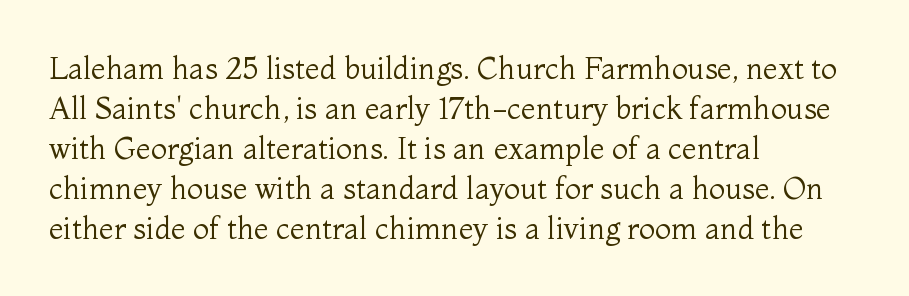
Q: Is the text bold? A: No.
Q: Is the text italic (slanted)? A: No, it is upright.
Q: Is the typeface a serif or a sans-serif typeface? A: Serif.
Q: Is the text underlined? A: No.
Q: How is the paragraph aligned? A: Left-aligned.
Q: Is the spacing between letters normal or unusually wide? A: Normal.
Q: Is the spacing between lines tight, normal or loose? A: Normal.
Q: Width (condensed, normal, or wide)? A: Normal.
Q: Stroke contrast? A: Medium.
Q: x-height? A: Medium.
Q: Monospaced? A: No.
